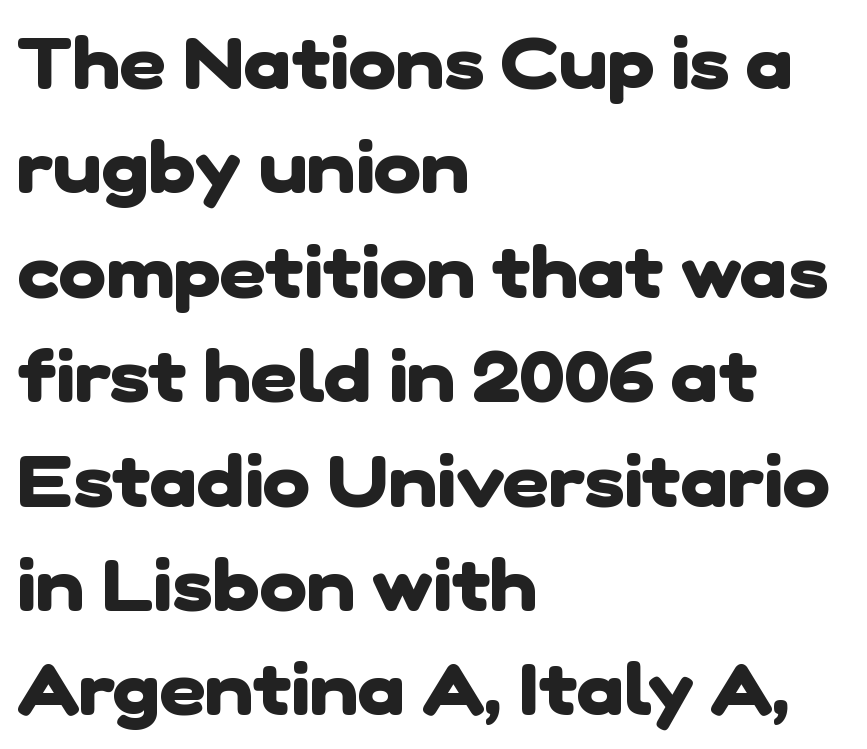
The rag falls on the right side of this text block. Vertical spacing — default. The type is set solid horizontally, with unmodified tracking. Check under the words: just untouched page. A typesetter would label this face a sans.
